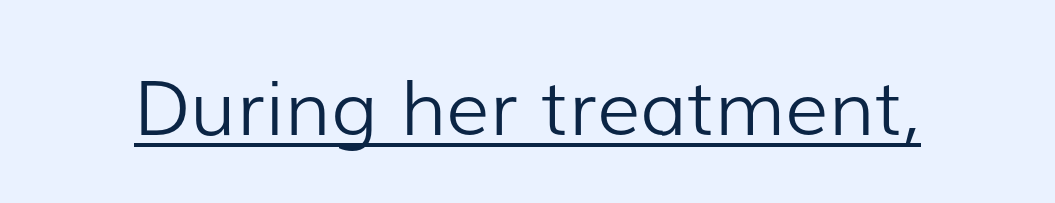
Q: Is the text bold? A: No.
Q: Is the text italic (slanted)? A: No, it is upright.
Q: Is the typeface a serif or a sans-serif typeface? A: Sans-serif.
Q: Is the text underlined? A: Yes.
Q: Is the spacing between letters normal or unusually wide? A: Normal.
Q: Width (condensed, normal, or wide)? A: Normal.
Q: Stroke contrast? A: Low.
Q: x-height? A: Medium.
Q: Monospaced? A: No.
